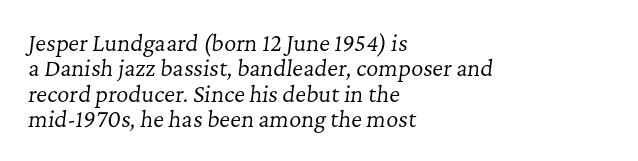
{"italic": "yes", "lean": "right", "slant_degrees": 7, "bold": "no", "underline": "no", "align": "left", "line_spacing_ratio": 1.21, "letter_spacing": "normal", "letter_spacing_em": 0.0, "glyph_px": 21}
